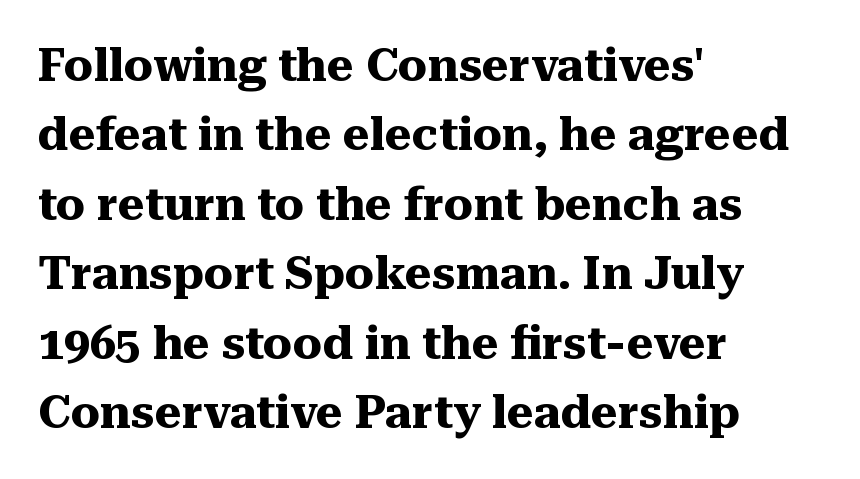
Q: Is the text bold? A: Yes.
Q: Is the text italic (slanted)? A: No, it is upright.
Q: Is the typeface a serif or a sans-serif typeface? A: Serif.
Q: Is the text underlined? A: No.
Q: How is the paragraph aligned? A: Left-aligned.
Q: Is the spacing between letters normal or unusually wide? A: Normal.
Q: Is the spacing between lines tight, normal or loose? A: Normal.
Q: Width (condensed, normal, or wide)? A: Normal.
Q: Stroke contrast? A: Medium.
Q: x-height? A: Medium.
Q: Monospaced? A: No.
